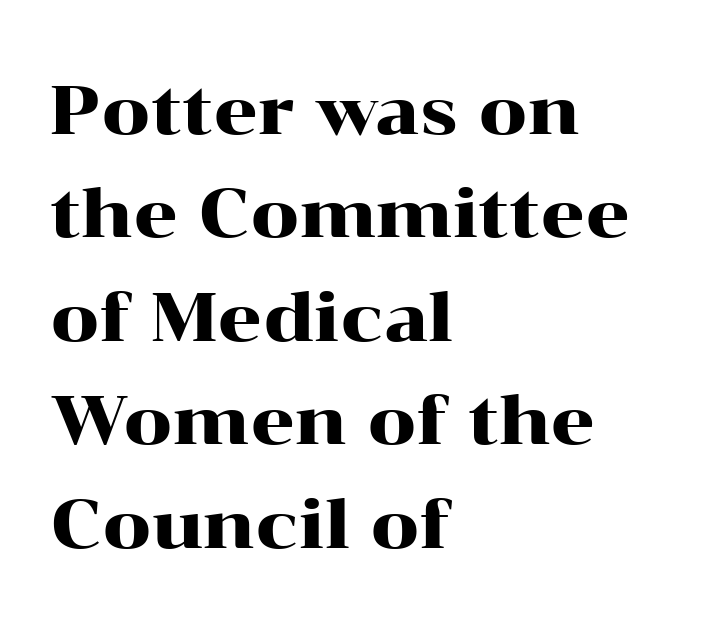
The image shows 69 px wide serif type, upright; set left-aligned, normal line spacing (1.5x), normal letter spacing, not underlined; high stroke contrast and a medium x-height.
